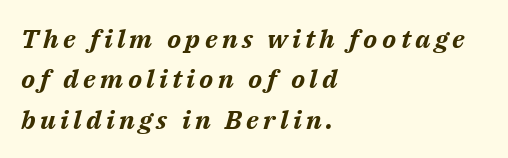
{"italic": "yes", "lean": "right", "slant_degrees": 14, "bold": "yes", "underline": "no", "align": "left", "line_spacing": "normal", "line_spacing_ratio": 1.55, "glyph_px": 26}
